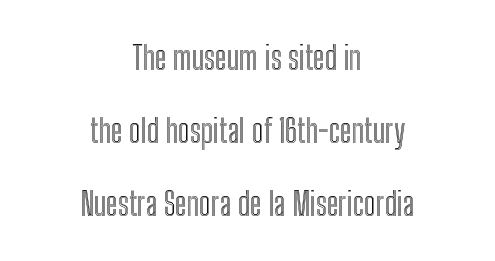
Q: Is the text italic (slanted)? A: No, it is upright.
Q: Is the text underlined? A: No.
Q: How is the paragraph aligned? A: Centered.
Q: Is the spacing between letters normal or unusually wide? A: Normal.
Q: Is the spacing between lines tight, normal or loose? A: Loose.
Q: Width (condensed, normal, or wide)? A: Condensed.
Q: x-height? A: Medium.
Q: Monospaced? A: No.
